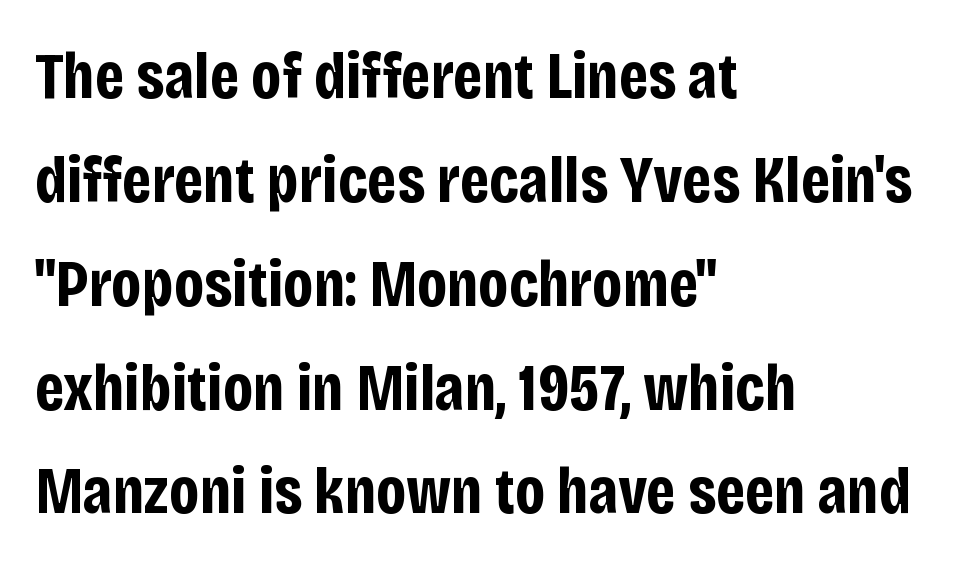
The type sits square on the baseline with zero lean. Spacing verdict: proportional, widths tailored to each character. No word sits above an underline. The passage shown is emphatically bold. Reading down the block, your eye returns to a fixed left position each line. The tracking reads as untouched default to a designer's eye.
